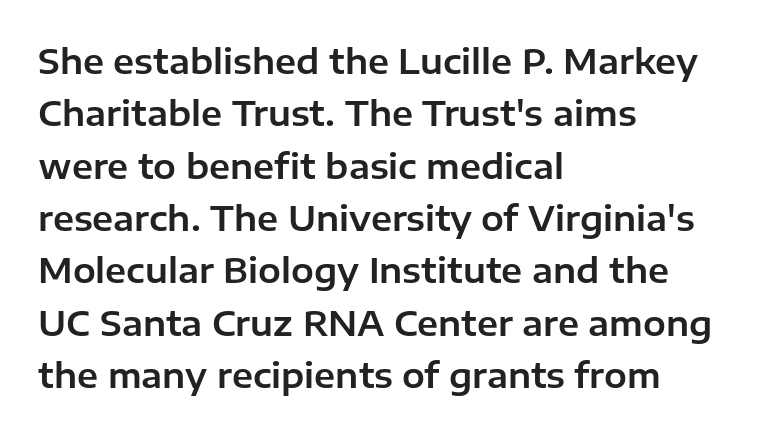
The image shows 34 px sans-serif type, upright; set left-aligned, normal line spacing (1.54x), normal letter spacing, not underlined; low stroke contrast and a medium x-height.
